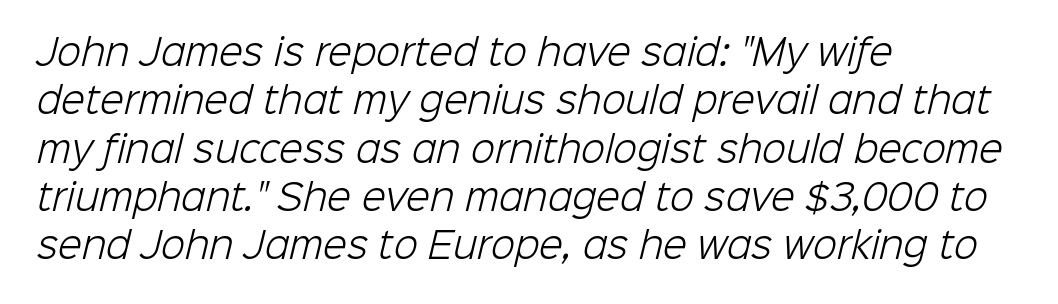
The glyphs in this specimen are sans serif. Quick note: interline space is typical. Character widths vary here, with narrow letters taking less room than wide ones. Just letters on the line, the space beneath them empty.
